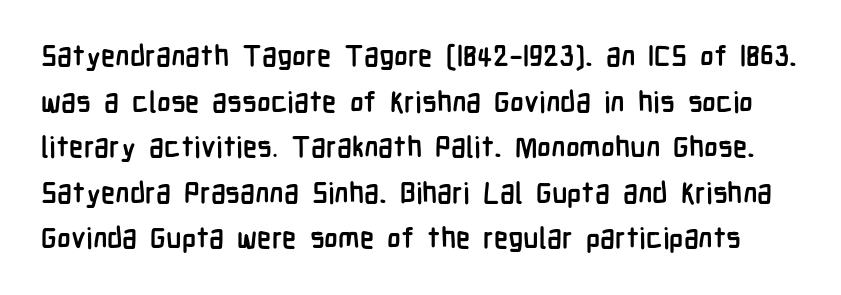
Varying glyph widths throughout — classic text-font behaviour. Characters remain perfectly vertical along every line. The line texture is even and compact thanks to regular tracking. Observe the absence of serifs on each vertical stroke in this sample.
